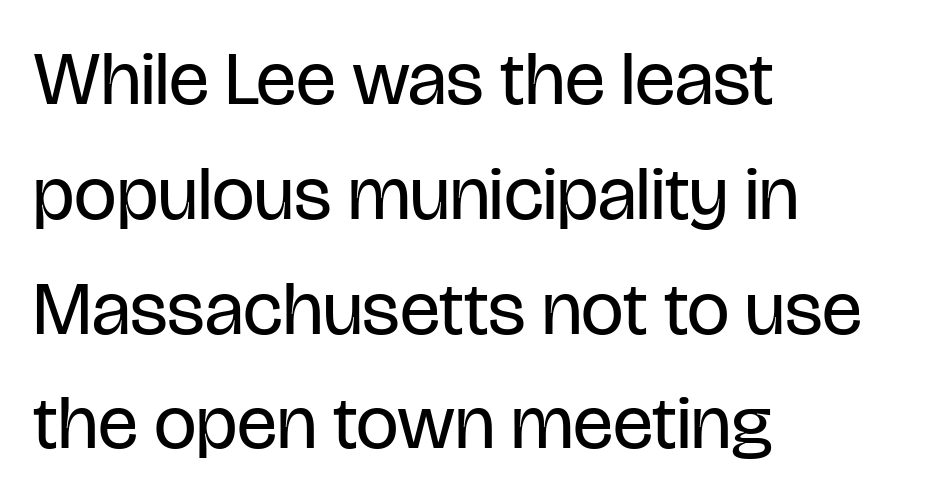
Q: Is the text bold? A: No.
Q: Is the text italic (slanted)? A: No, it is upright.
Q: Is the typeface a serif or a sans-serif typeface? A: Sans-serif.
Q: Is the text underlined? A: No.
Q: How is the paragraph aligned? A: Left-aligned.
Q: Is the spacing between letters normal or unusually wide? A: Normal.
Q: Is the spacing between lines tight, normal or loose? A: Normal.
Q: Width (condensed, normal, or wide)? A: Condensed.
Q: Stroke contrast? A: Low.
Q: x-height? A: Large.
Q: Monospaced? A: No.
